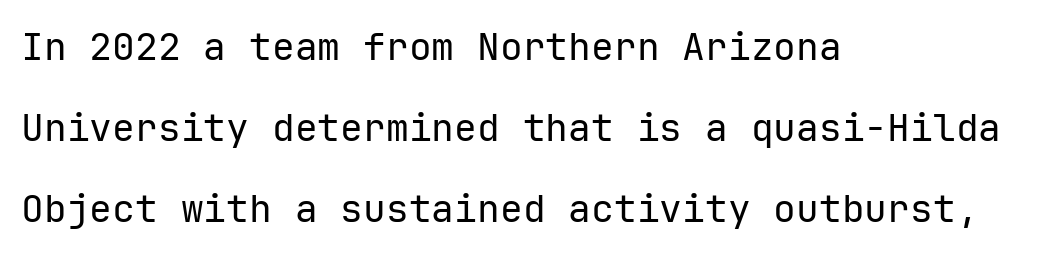
Q: Is the text bold? A: No.
Q: Is the text italic (slanted)? A: No, it is upright.
Q: Is the typeface a serif or a sans-serif typeface? A: Sans-serif.
Q: Is the text underlined? A: No.
Q: How is the paragraph aligned? A: Left-aligned.
Q: Is the spacing between letters normal or unusually wide? A: Normal.
Q: Is the spacing between lines tight, normal or loose? A: Loose.
Q: Width (condensed, normal, or wide)? A: Normal.
Q: Stroke contrast? A: Low.
Q: x-height? A: Medium.
Q: Monospaced? A: Yes.
